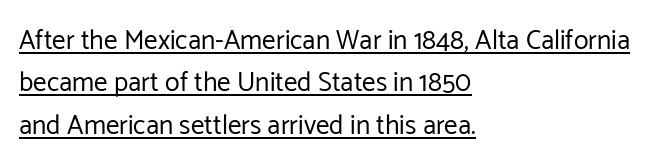
Short note: letters normally spaced. Vertical stems look standard width or narrower in stroke. Alignment: flush left. Every stem runs plumb, perpendicular to the baseline.
